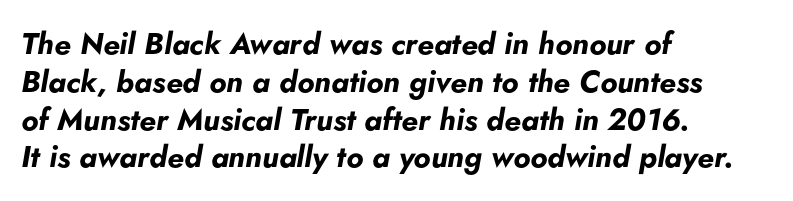
The image shows 30 px bold type, italic (leaning right); set left-aligned, normal line spacing (1.26x), normal letter spacing, not underlined; low stroke contrast and a small x-height.
